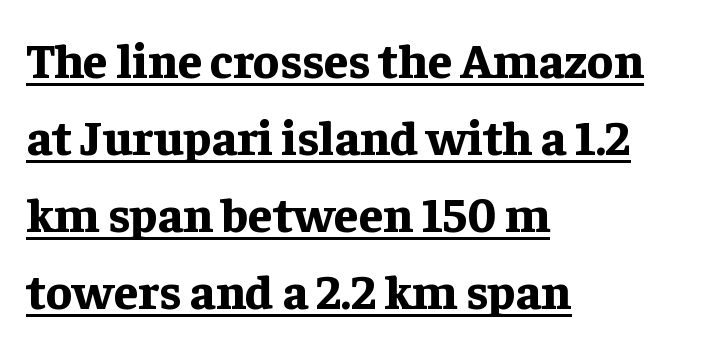
The image shows 49 px bold serif type, upright; set left-aligned, normal line spacing (1.57x), normal letter spacing, underlined; low stroke contrast and a medium x-height.
